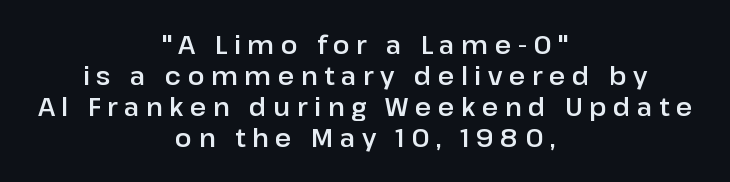
{"italic": "no", "underline": "no", "align": "center", "line_spacing_ratio": 1.24, "letter_spacing": "wide", "letter_spacing_em": 0.26, "glyph_px": 25}
